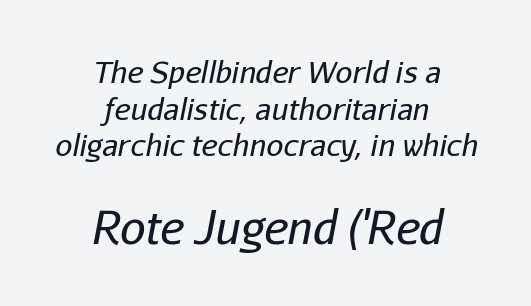
The second block has been scaled up relative to the first. In terms of posture, this sample is oblique. Spacing between characters is what you'd get straight out of the box. The space directly below the letters is spotless. This rendering uses center alignment, leaving both contours irregular but symmetric. No extra ink here — the face is not bold.
